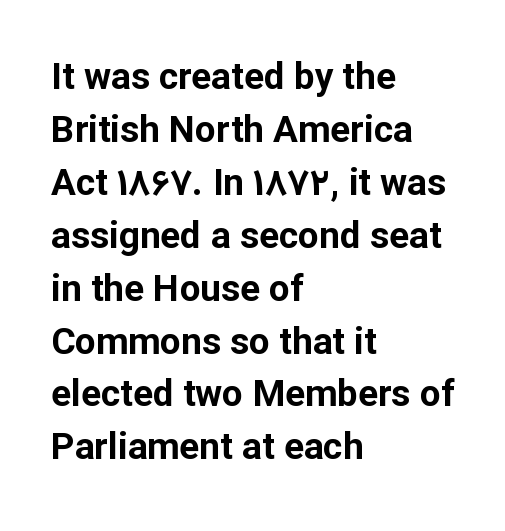
Is there much room between lines? A standard amount, neither cramped nor airy. Just letters on the line, the space beneath them empty. Check where the strokes stop: nothing finishes them off — pure sans. The typesetting leans heavy: a genuine bold. Every character sits straight up, as roman type does.
